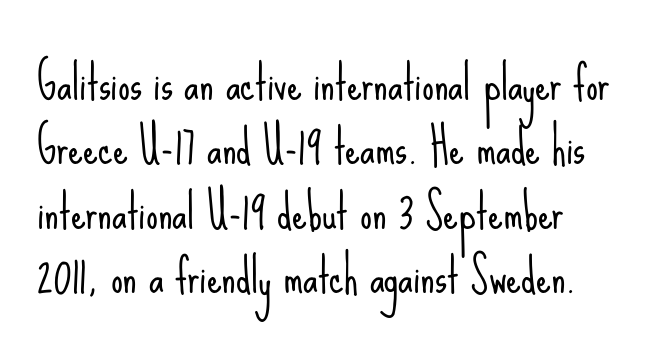
Notice how descenders clear the ascenders below comfortably — that's standard leading. Has an underline been added? It has not. Inter-character spacing is left at the font's built-in metrics. Nothing sits at the stroke ends, so this counts as sans-serif.
